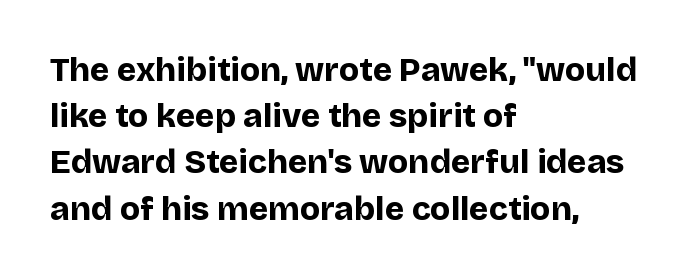
{"serif": "no", "italic": "no", "bold": "yes", "weight": "bold", "width": "normal", "stroke_contrast": "low", "x_height": "large", "monospaced": "no", "underline": "no", "align": "left", "line_spacing": "normal", "line_spacing_ratio": 1.4, "letter_spacing": "normal", "letter_spacing_em": 0.0, "glyph_px": 33}
